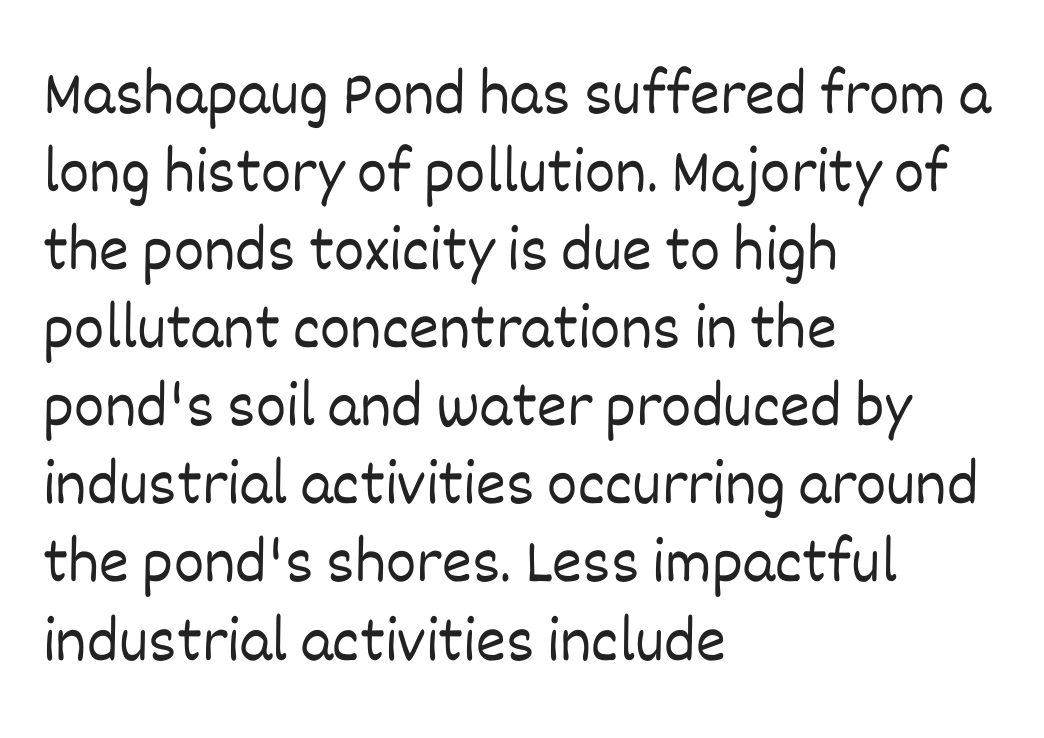
{"italic": "no", "bold": "no", "weight": "light", "width": "normal", "stroke_contrast": "low", "x_height": "large", "monospaced": "no", "underline": "no", "align": "left", "line_spacing_ratio": 1.22, "letter_spacing": "normal", "letter_spacing_em": 0.0, "glyph_px": 64}
